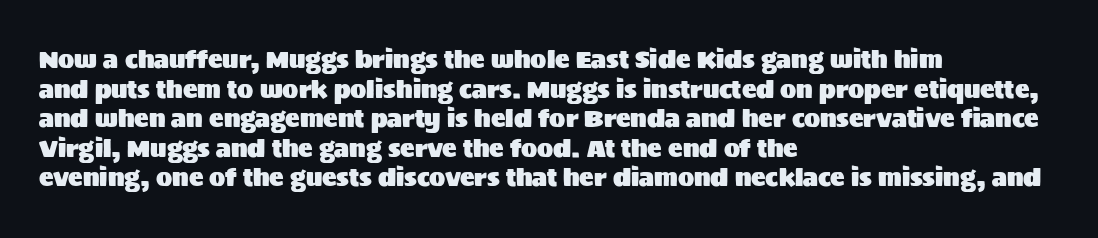
The rag falls on the right side of this text block. This sample uses an upright cut, with every glyph sitting square on the baseline. This sample uses plain, unmodified letter spacing. The strip under each line holds only bare page.
